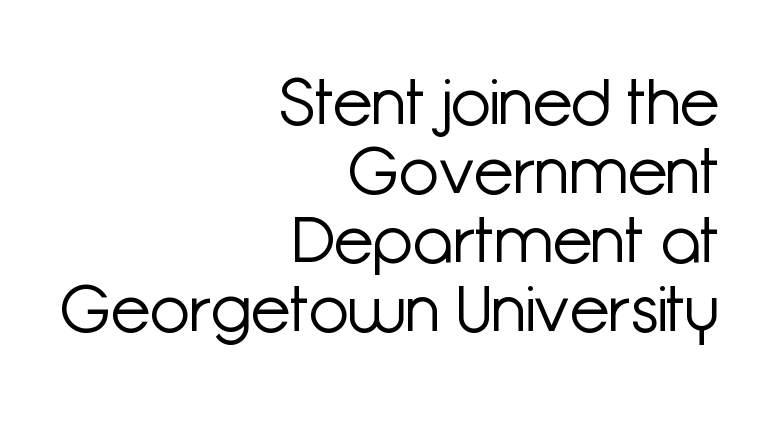
{"serif": "no", "italic": "no", "bold": "no", "weight": "light", "width": "normal", "stroke_contrast": "low", "x_height": "medium", "monospaced": "no", "underline": "no", "align": "right", "line_spacing": "tight", "line_spacing_ratio": 1.06, "letter_spacing": "normal", "letter_spacing_em": 0.0, "glyph_px": 65}
